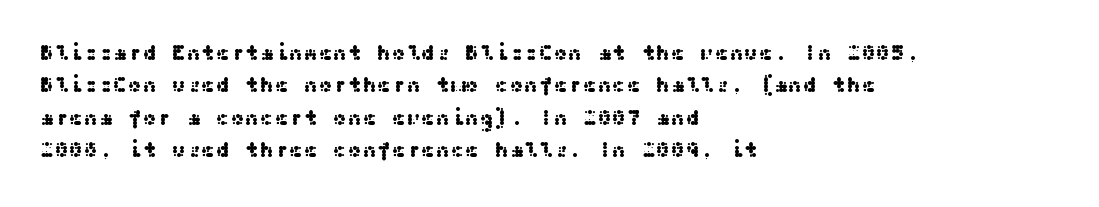
The image shows 22 px text type, upright; set left-aligned, normal line spacing (1.47x), normal letter spacing, not underlined.
